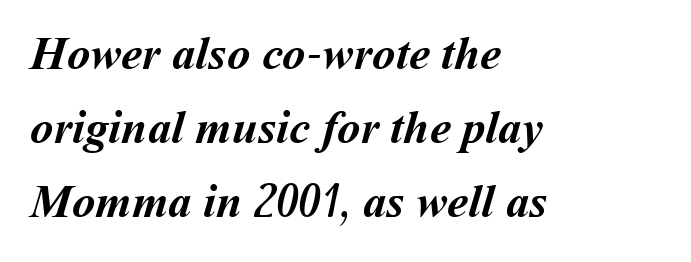
{"bold": "yes", "weight": "semibold", "width": "normal", "stroke_contrast": "medium", "x_height": "medium", "monospaced": "no", "underline": "no", "align": "left", "line_spacing": "normal", "line_spacing_ratio": 1.57, "letter_spacing": "normal", "letter_spacing_em": 0.0, "glyph_px": 47}
